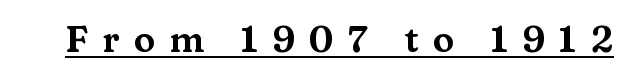
{"serif": "yes", "italic": "no", "width": "wide", "stroke_contrast": "medium", "x_height": "medium", "monospaced": "no", "underline": "yes", "letter_spacing": "wide", "letter_spacing_em": 0.4, "glyph_px": 36}
